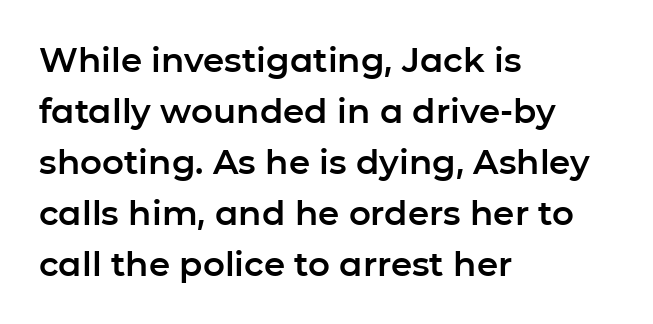
The image shows 34 px sans-serif type, upright; set left-aligned, normal line spacing (1.5x), normal letter spacing, not underlined; low stroke contrast and a medium x-height.
